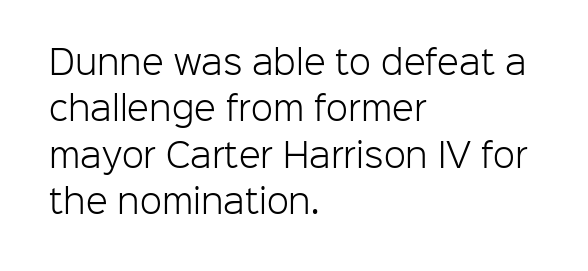
Vertical spacing — default. Each word holds together tightly as a unit, with standard inter-letter gaps. These lines are rendered in a variable-pitch font. Which margin do the lines hug? The left one — the right edge is uneven. Ink coverage per letter is moderate at most.
